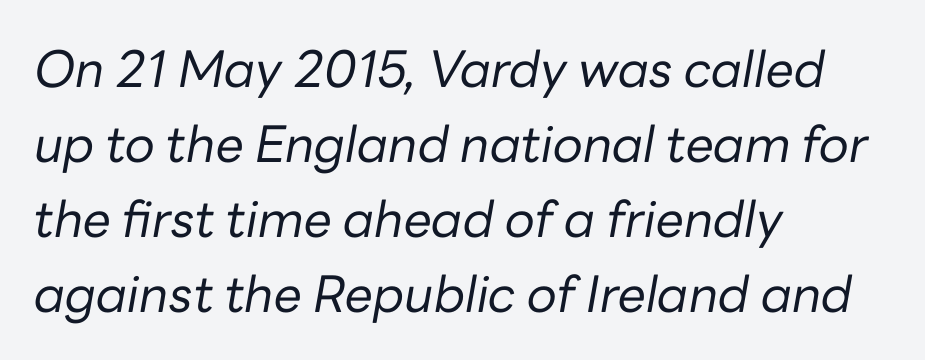
{"italic": "yes", "lean": "right", "slant_degrees": 10, "bold": "no", "weight": "regular", "width": "normal", "stroke_contrast": "low", "x_height": "medium", "monospaced": "no", "underline": "no", "align": "left", "line_spacing": "normal", "line_spacing_ratio": 1.5, "letter_spacing": "normal", "letter_spacing_em": 0.0, "glyph_px": 50}
